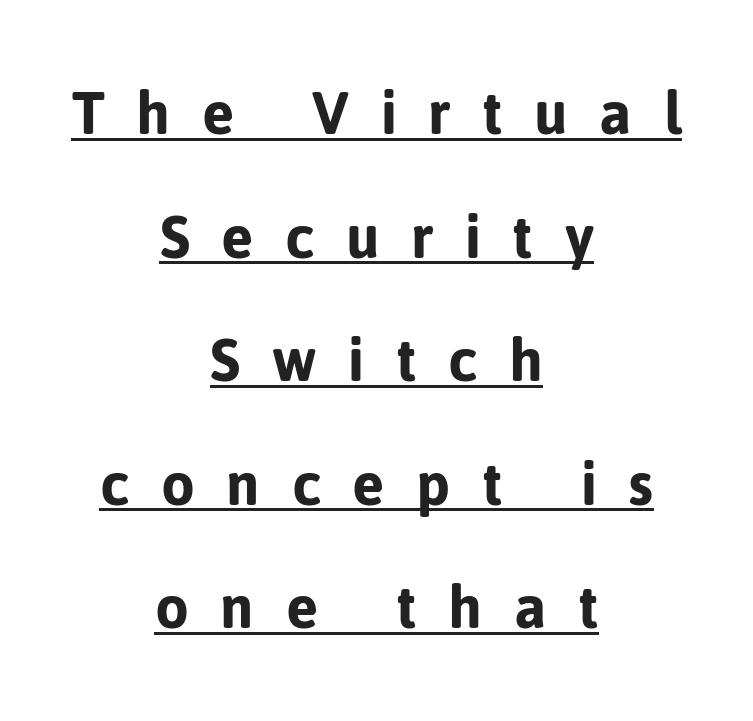
{"serif": "no", "italic": "no", "width": "normal", "stroke_contrast": "low", "x_height": "medium", "monospaced": "no", "underline": "yes", "align": "center", "line_spacing_ratio": 1.79, "letter_spacing": "wide", "letter_spacing_em": 0.46, "glyph_px": 69}
